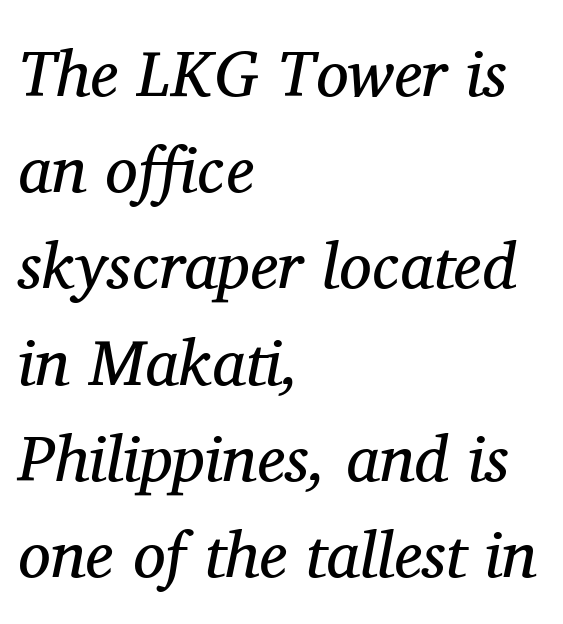
Q: Is the text bold? A: No.
Q: Is the text italic (slanted)? A: Yes, it leans right by about 11 degrees.
Q: Is the typeface a serif or a sans-serif typeface? A: Serif.
Q: Is the text underlined? A: No.
Q: How is the paragraph aligned? A: Left-aligned.
Q: Is the spacing between letters normal or unusually wide? A: Normal.
Q: Is the spacing between lines tight, normal or loose? A: Normal.
Q: Width (condensed, normal, or wide)? A: Normal.
Q: Stroke contrast? A: Medium.
Q: x-height? A: Medium.
Q: Monospaced? A: No.
